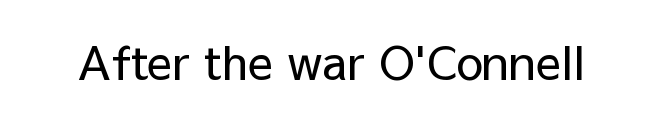
Q: Is the text bold? A: No.
Q: Is the text italic (slanted)? A: No, it is upright.
Q: Is the typeface a serif or a sans-serif typeface? A: Sans-serif.
Q: Is the text underlined? A: No.
Q: Is the spacing between letters normal or unusually wide? A: Normal.
Q: Width (condensed, normal, or wide)? A: Normal.
Q: Stroke contrast? A: Low.
Q: x-height? A: Medium.
Q: Monospaced? A: No.
